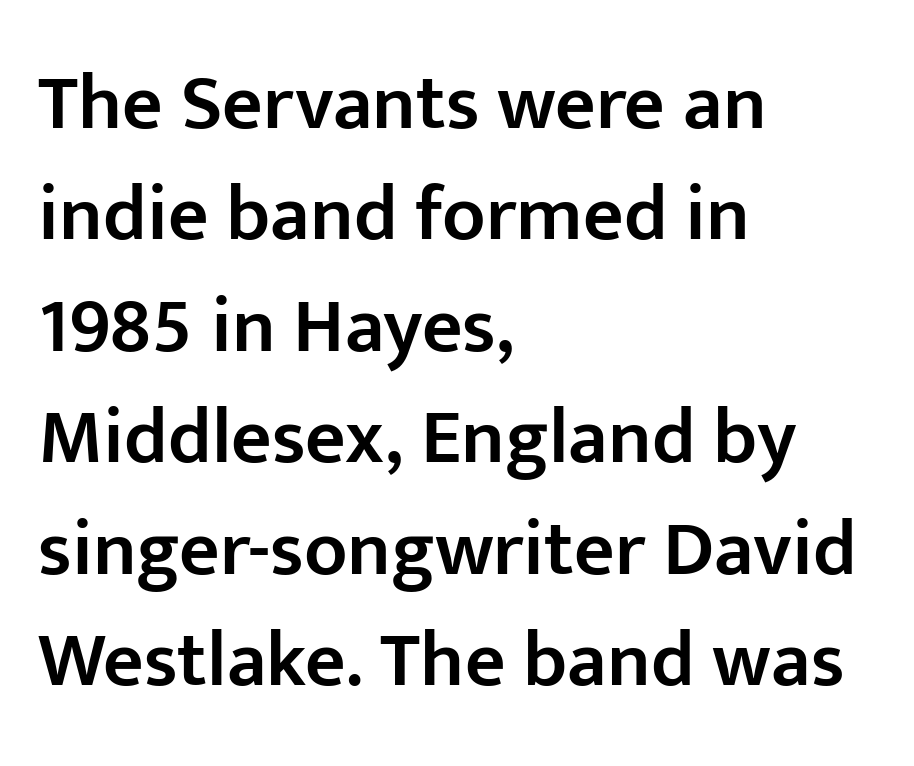
Q: Is the text bold? A: Semi-bold.
Q: Is the text italic (slanted)? A: No, it is upright.
Q: Is the typeface a serif or a sans-serif typeface? A: Sans-serif.
Q: Is the text underlined? A: No.
Q: How is the paragraph aligned? A: Left-aligned.
Q: Is the spacing between letters normal or unusually wide? A: Normal.
Q: Is the spacing between lines tight, normal or loose? A: Normal.
Q: Width (condensed, normal, or wide)? A: Normal.
Q: Stroke contrast? A: Low.
Q: x-height? A: Medium.
Q: Monospaced? A: No.
